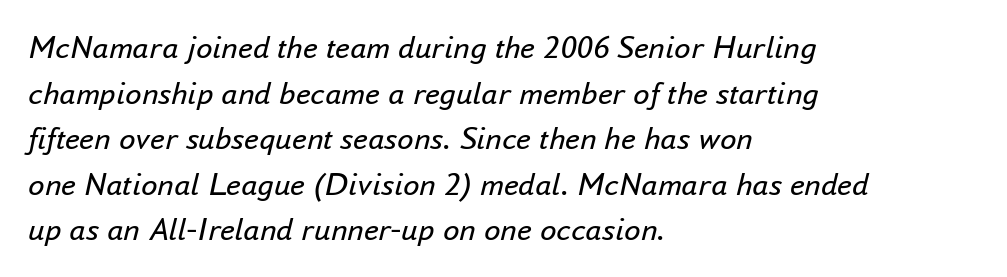
The image shows 33 px regular-weight type, italic (leaning right); set left-aligned, normal line spacing (1.38x), normal letter spacing, not underlined; low stroke contrast and a small x-height.
